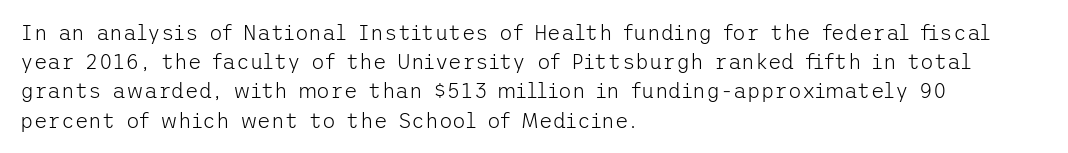
{"italic": "no", "bold": "no", "underline": "no", "align": "left", "line_spacing": "normal", "line_spacing_ratio": 1.39, "letter_spacing": "normal", "letter_spacing_em": 0.0, "glyph_px": 21}
